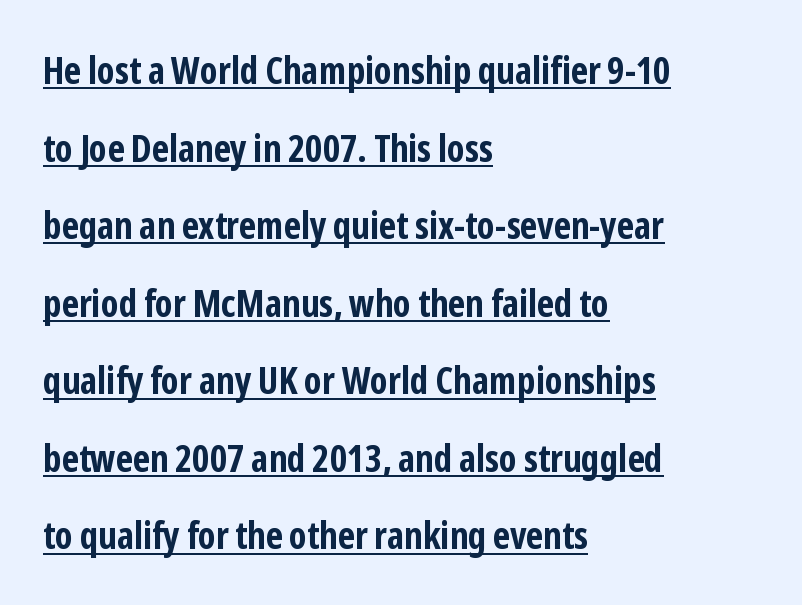
Standard letterfit; no display-style spreading of the glyphs. Caption: lettering with a line underneath. The specimen reads as upright at a glance. These lines are composed in type without serifs. Left-aligned paragraph, ragged on the right. The lines are spread far apart with generous leading.
